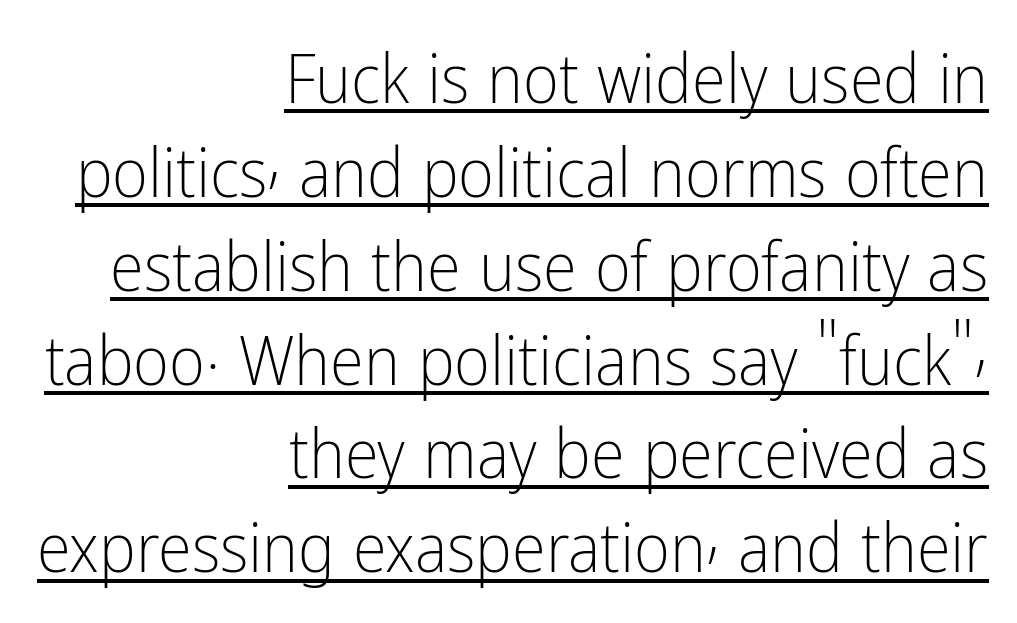
{"serif": "no", "italic": "no", "bold": "no", "weight": "light", "width": "condensed", "stroke_contrast": "low", "x_height": "medium", "monospaced": "no", "underline": "yes", "align": "right", "line_spacing": "normal", "line_spacing_ratio": 1.36, "letter_spacing": "normal", "letter_spacing_em": 0.0, "glyph_px": 69}
